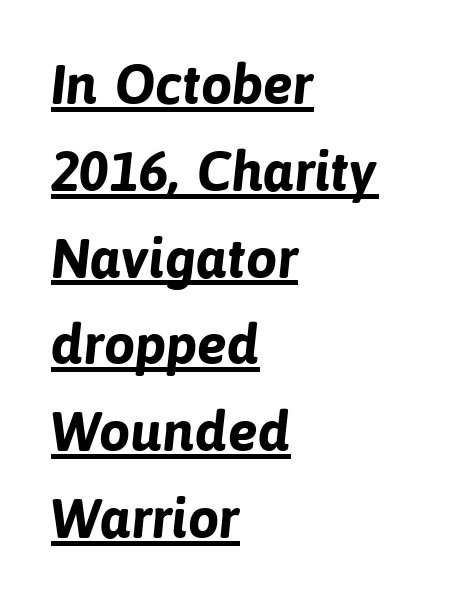
The image shows 56 px bold sans-serif type; set left-aligned, normal line spacing (1.55x), normal letter spacing, underlined; low stroke contrast and a medium x-height.
